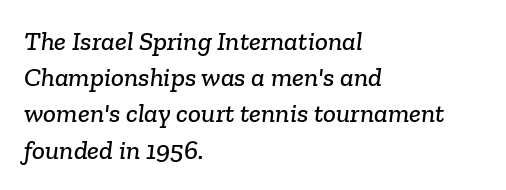
Q: Is the text underlined? A: No.
Q: How is the paragraph aligned? A: Left-aligned.
Q: Is the spacing between letters normal or unusually wide? A: Normal.
Q: Is the spacing between lines tight, normal or loose? A: Normal.
